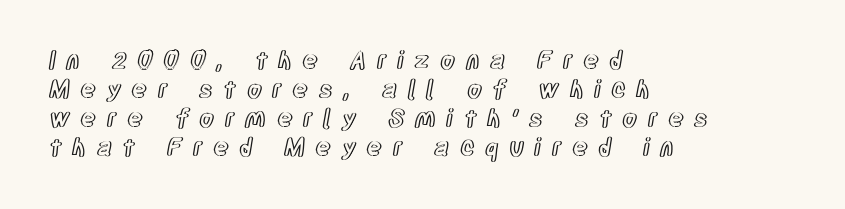
Q: Is the text italic (slanted)? A: Yes.
Q: Is the text underlined? A: No.
Q: How is the paragraph aligned? A: Left-aligned.
Q: Is the spacing between letters normal or unusually wide? A: Unusually wide.
